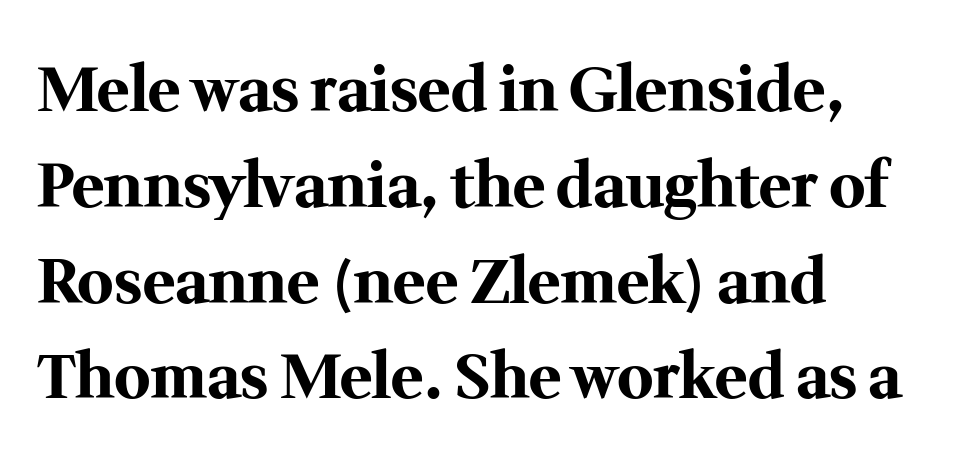
{"serif": "yes", "italic": "no", "bold": "yes", "weight": "bold", "width": "normal", "stroke_contrast": "medium", "x_height": "medium", "monospaced": "no", "underline": "no", "align": "left", "line_spacing": "normal", "line_spacing_ratio": 1.57, "letter_spacing": "normal", "letter_spacing_em": 0.0, "glyph_px": 61}
